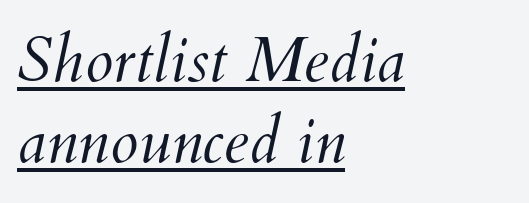
The passage shown is typed in a proportional face where columns would drift. Italic: yes, the glyphs are oblique. Ink coverage per letter is moderate at most. One-word summary of the alignment: left. The words here are underlined.
